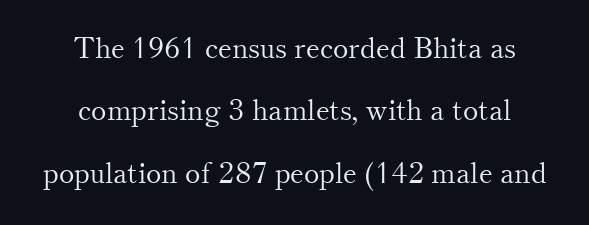
The image shows 29 px light serif type, upright; set loose line spacing (2.15x), normal letter spacing, not underlined; medium stroke contrast and a small x-height.
